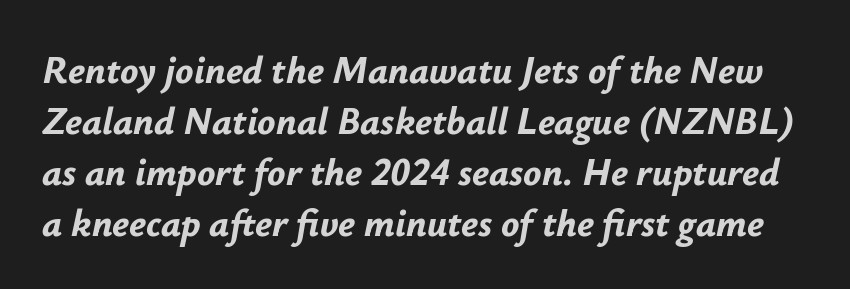
The image shows 38 px bold type, italic (leaning right); set normal line spacing (1.34x), normal letter spacing, not underlined; low stroke contrast and a small x-height.
